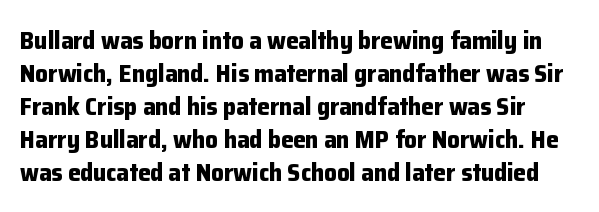
The image shows 25 px bold type, upright; set normal line spacing (1.32x), normal letter spacing, not underlined.
